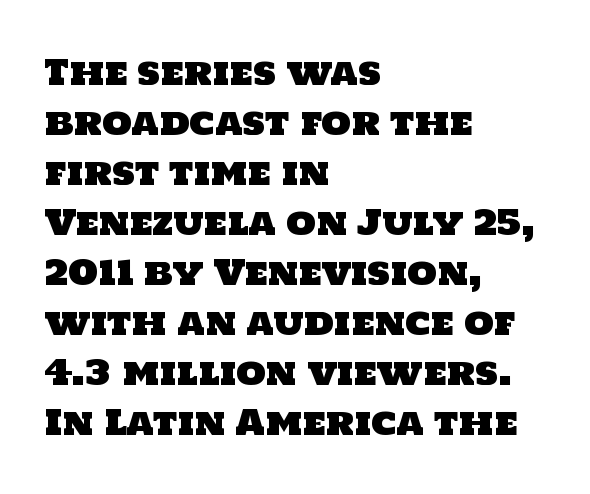
Does the copy run flush right? No — it runs flush left. Looks like regular typesetting: each glyph gets only the width it needs. The glyphs in this specimen are sans serif. Descenders are the only things crossing below the line. The rows are spaced the way most documents space them.
